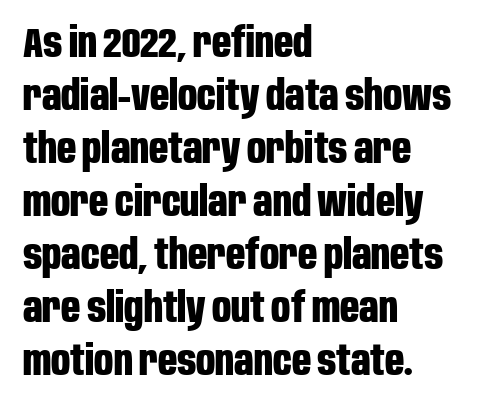
{"serif": "no", "italic": "no", "bold": "yes", "weight": "bold", "width": "condensed", "stroke_contrast": "low", "x_height": "large", "monospaced": "no", "underline": "no", "align": "left", "line_spacing": "normal", "line_spacing_ratio": 1.26, "letter_spacing": "normal", "letter_spacing_em": 0.0, "glyph_px": 42}
